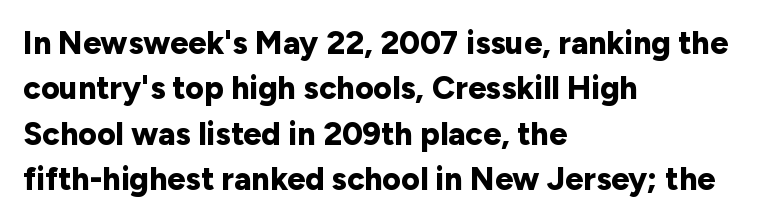
{"serif": "no", "italic": "no", "bold": "yes", "weight": "bold", "width": "normal", "stroke_contrast": "low", "x_height": "medium", "monospaced": "no", "underline": "no", "align": "left", "line_spacing": "normal", "line_spacing_ratio": 1.42, "letter_spacing": "normal", "letter_spacing_em": 0.0, "glyph_px": 32}
